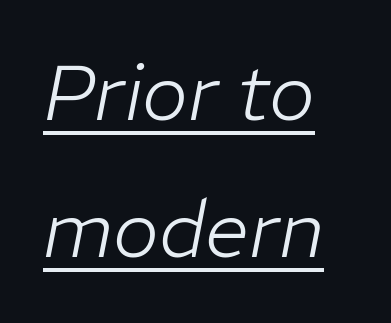
{"italic": "yes", "lean": "right", "slant_degrees": 11, "bold": "no", "weight": "light", "width": "normal", "stroke_contrast": "low", "x_height": "medium", "monospaced": "no", "underline": "yes", "align": "left", "line_spacing_ratio": 1.76, "letter_spacing": "normal", "letter_spacing_em": 0.0, "glyph_px": 78}
